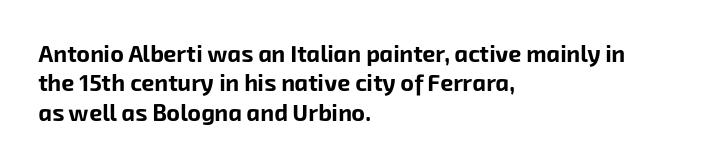
The image shows 23 px bold type; set left-aligned, normal line spacing (1.28x), normal letter spacing, not underlined.
